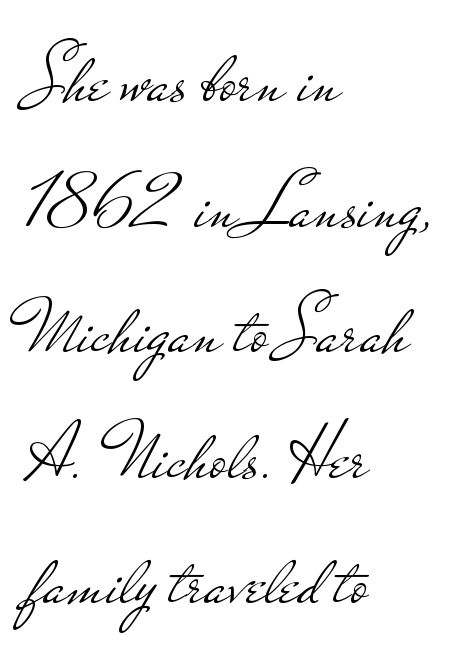
The space beneath each line is pristine and unruled. These lines are composed in type without serifs. Short note: letters normally spaced. Note the varied advance widths — an 'i' is clearly narrower than an 'm'. Where is the straight margin? On the left.
